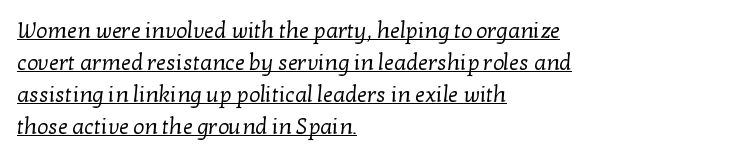
What decoration does the sample have? An underline. The rag falls on the right side of this text block. Regular leading. Short note: letters normally spaced. The face looks like a standard text weight, possibly lighter.
